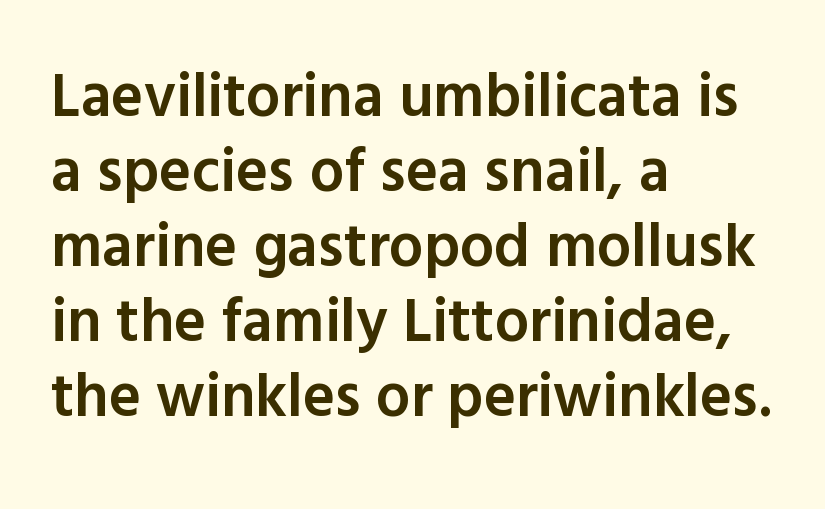
Weight check: semibold — heavier than regular, not quite bold. Descenders are the only things crossing below the line. Look at the bottom of the vertical strokes: they stop flat, with no serifs. Casual observation: everything's shoved over to the left. Do the letters lean? They stand straight. The horizontal fit of the characters is conventional and even.
